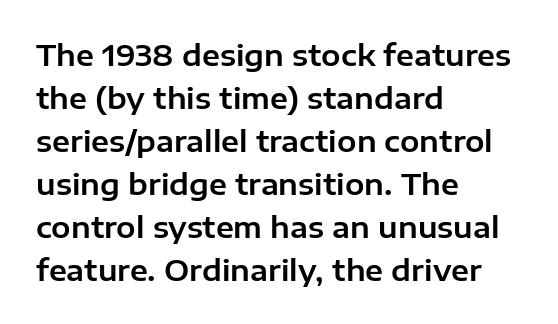
{"serif": "no", "italic": "no", "width": "normal", "stroke_contrast": "low", "x_height": "medium", "monospaced": "no", "underline": "no", "align": "left", "line_spacing": "normal", "line_spacing_ratio": 1.48, "letter_spacing": "normal", "letter_spacing_em": 0.0, "glyph_px": 29}
